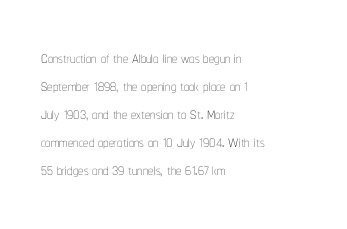
Q: Is the text bold? A: No.
Q: Is the text italic (slanted)? A: No, it is upright.
Q: Is the text underlined? A: No.
Q: How is the paragraph aligned? A: Left-aligned.
Q: Is the spacing between letters normal or unusually wide? A: Normal.
Q: Is the spacing between lines tight, normal or loose? A: Normal.
